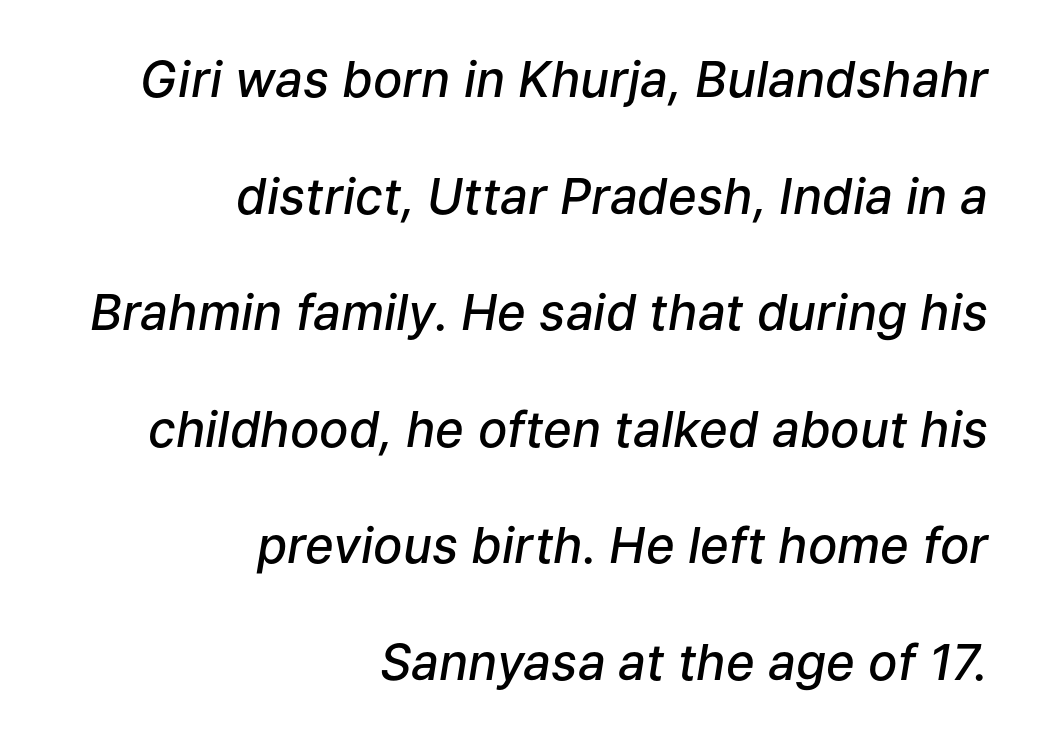
A typesetter would call this proportional, since set widths differ per character. In terms of leading, this rendering errs on the spacious side. This rendering uses right alignment, leaving the left contour irregular. Decoration check: the copy has no underline.
